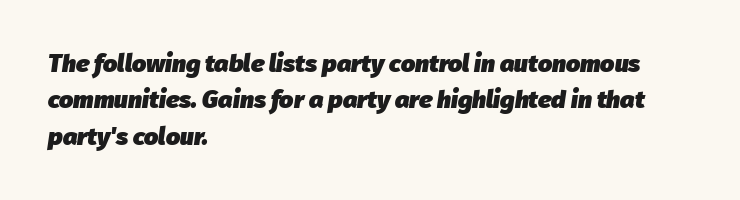
{"italic": "yes", "lean": "right", "slant_degrees": 8, "bold": "yes", "underline": "no", "align": "left", "line_spacing": "normal", "line_spacing_ratio": 1.46, "letter_spacing": "normal", "letter_spacing_em": 0.0, "glyph_px": 25}
